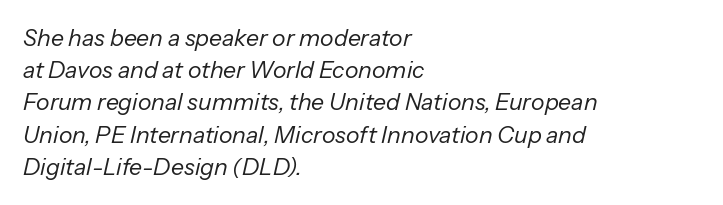
{"italic": "yes", "lean": "right", "slant_degrees": 13, "bold": "no", "underline": "no", "align": "left", "line_spacing": "normal", "line_spacing_ratio": 1.4, "letter_spacing": "normal", "letter_spacing_em": 0.0, "glyph_px": 23}
